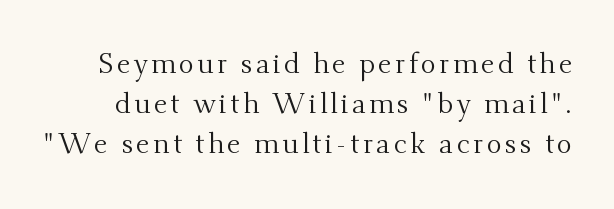
Q: Is the text bold? A: No.
Q: Is the text italic (slanted)? A: No, it is upright.
Q: Is the typeface a serif or a sans-serif typeface? A: Serif.
Q: Is the text underlined? A: No.
Q: Is the spacing between lines tight, normal or loose? A: Normal.
Q: Width (condensed, normal, or wide)? A: Normal.
Q: Stroke contrast? A: Medium.
Q: x-height? A: Small.
Q: Monospaced? A: No.
